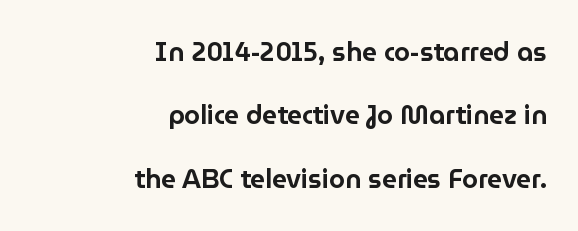
{"italic": "no", "underline": "no", "align": "right", "line_spacing": "loose", "line_spacing_ratio": 2.44, "letter_spacing": "normal", "letter_spacing_em": 0.0, "glyph_px": 26}
